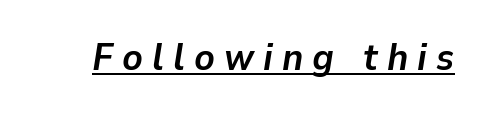
Italic: yes, the glyphs are oblique. A typesetter would call this heavily tracked-out type. Do the characters align in a grid? No, the font is proportional. Somebody hit Ctrl+U on this one — the words are underlined. Stroke thickness is high; the sample reads as a true bold.
